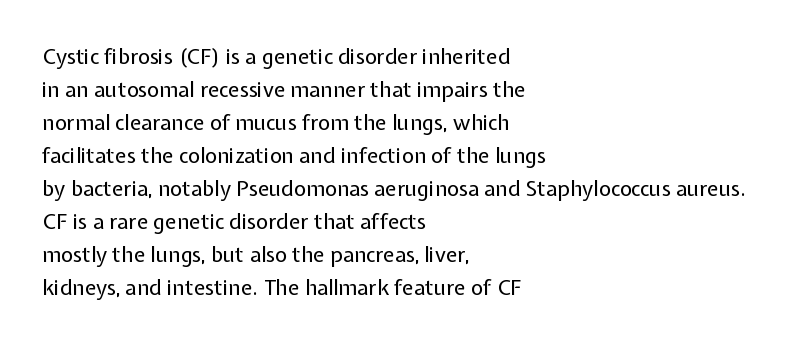
Q: Is the text bold? A: No.
Q: Is the text italic (slanted)? A: No, it is upright.
Q: Is the text underlined? A: No.
Q: How is the paragraph aligned? A: Left-aligned.
Q: Is the spacing between letters normal or unusually wide? A: Normal.
Q: Is the spacing between lines tight, normal or loose? A: Normal.
